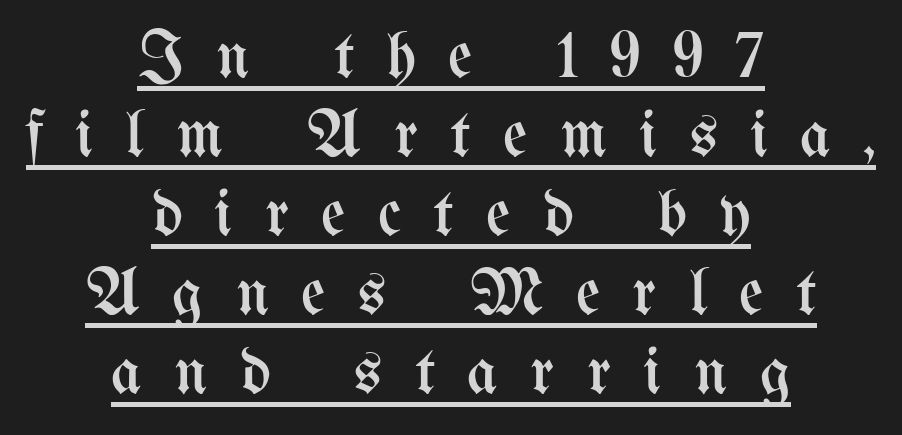
The image shows 67 px regular-weight, condensed type, upright; set centered, line spacing 1.18x, unusually wide letter spacing (+0.48 em), underlined; medium stroke contrast and a medium x-height.
